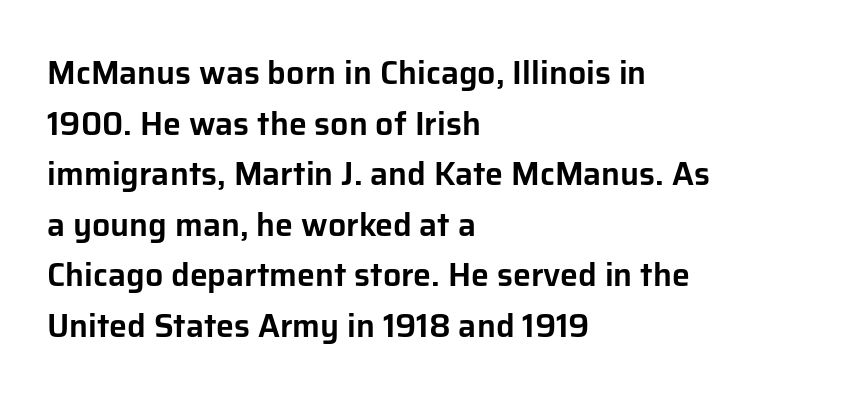
{"serif": "no", "italic": "no", "width": "normal", "stroke_contrast": "low", "x_height": "medium", "monospaced": "no", "underline": "no", "align": "left", "line_spacing": "normal", "line_spacing_ratio": 1.58, "letter_spacing": "normal", "letter_spacing_em": 0.0, "glyph_px": 32}
